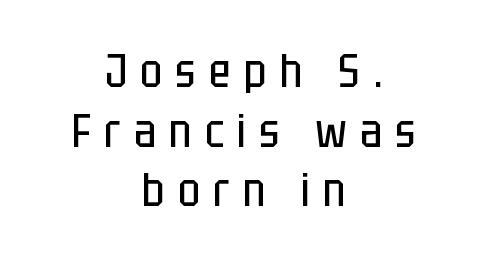
What stands out about the letter spacing? Its width — letters are far apart. You could not count columns in this text — the font is proportionally spaced. Leading matches the norm, producing a regular column. Each letter's strokes conclude bluntly, with no projecting serifs. Glance below the letters and you will spot only blank space.
